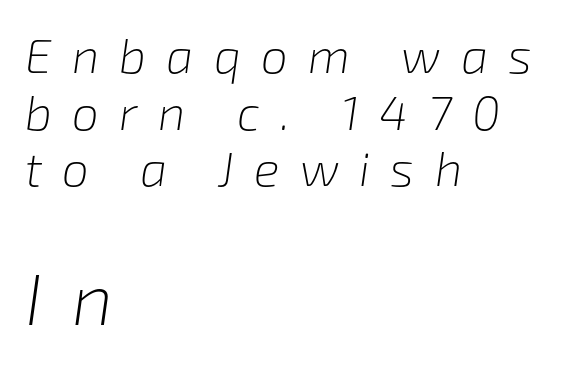
The image shows 72 px light type, italic (leaning right); set left-aligned, line spacing 1.18x, unusually wide letter spacing (+0.42 em), not underlined; the second (bottom) block is 1.5x larger; low stroke contrast and a medium x-height.
